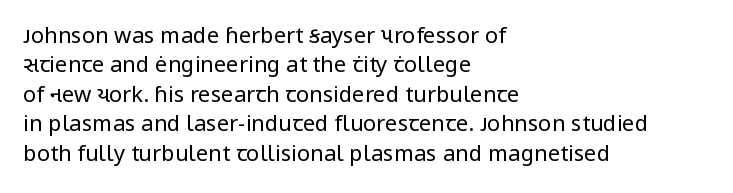
Bare-footed words on every line. Every stem runs plumb, perpendicular to the baseline. The typesetting does not lean heavy: it is not bold. Tracking value appears to be zero — textbook default spacing. The vertical gap from one line to the next is medium.
